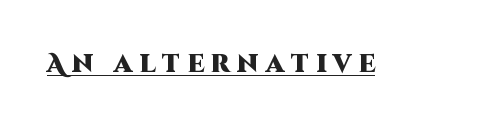
The image shows 25 px bold type, upright; set unusually wide letter spacing (+0.28 em), underlined.
